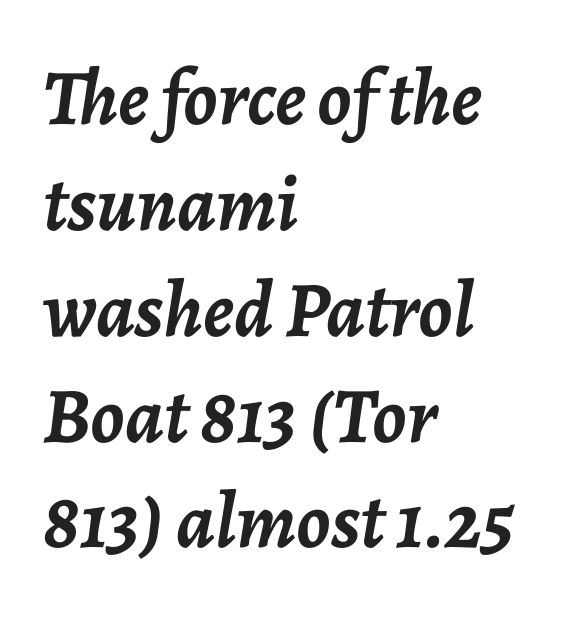
Q: Is the text bold? A: Yes.
Q: Is the text italic (slanted)? A: Yes, it leans right by about 7 degrees.
Q: Is the text underlined? A: No.
Q: How is the paragraph aligned? A: Left-aligned.
Q: Is the spacing between letters normal or unusually wide? A: Normal.
Q: Is the spacing between lines tight, normal or loose? A: Normal.
Q: Width (condensed, normal, or wide)? A: Normal.
Q: Stroke contrast? A: Low.
Q: x-height? A: Medium.
Q: Monospaced? A: No.
